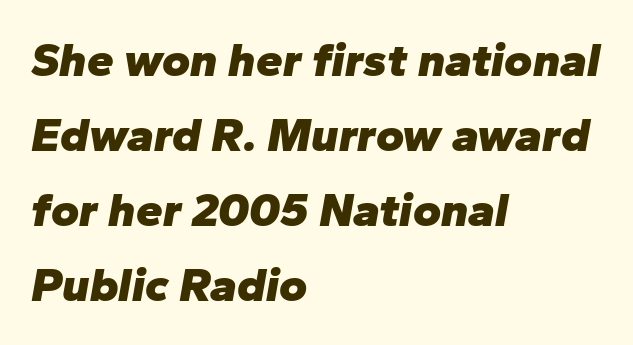
Q: Is the text bold? A: Yes.
Q: Is the text italic (slanted)? A: Yes, it leans right by about 10 degrees.
Q: Is the text underlined? A: No.
Q: How is the paragraph aligned? A: Left-aligned.
Q: Is the spacing between letters normal or unusually wide? A: Normal.
Q: Is the spacing between lines tight, normal or loose? A: Normal.
Q: Width (condensed, normal, or wide)? A: Normal.
Q: Stroke contrast? A: Low.
Q: x-height? A: Medium.
Q: Monospaced? A: No.
